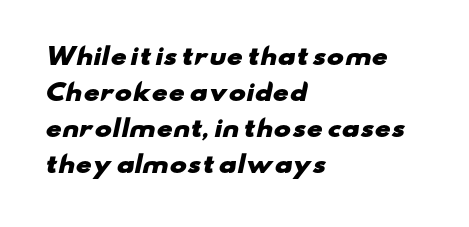
The image shows 23 px bold type; set left-aligned, normal line spacing (1.57x), normal letter spacing, not underlined.
